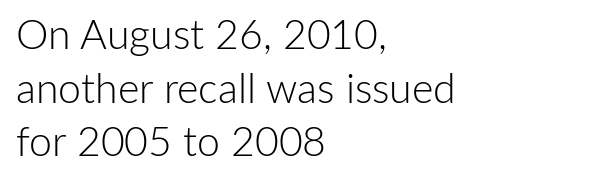
The type sits square on the baseline with zero lean. The face looks like a standard text weight, possibly lighter. Nothing sits at the stroke ends, so this counts as sans-serif. What stands out about the letter spacing? Nothing — it is the standard amount.
